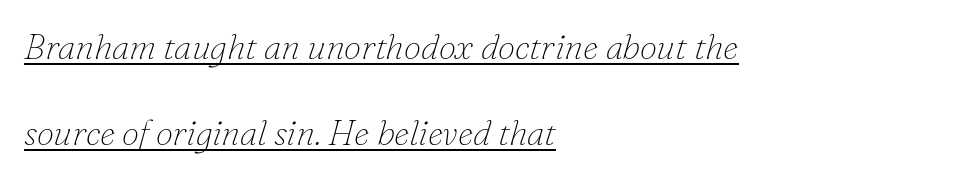
The image shows 35 px thin serif type, italic (leaning right); set left-aligned, loose line spacing (2.46x), normal letter spacing, underlined; low stroke contrast and a small x-height.
